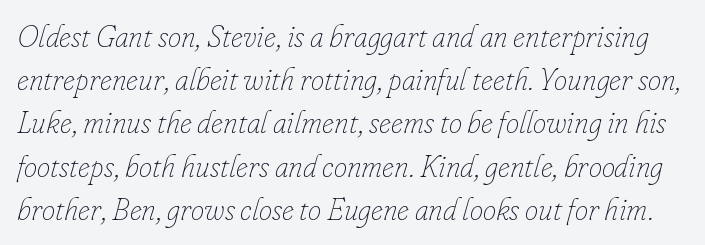
No extra ink here — the face is not bold. The strip under each line holds only bare page. No extra tracking has been applied to these lines. Designer's note — italics engaged. Reading down the column, the eye jumps a familiar distance to each next line.
